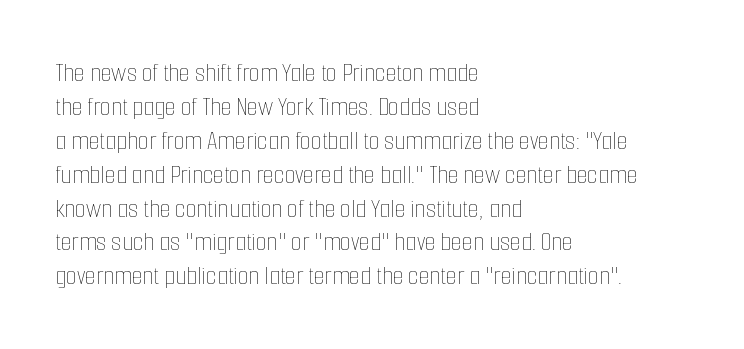
The image shows 28 px thin, condensed type, upright; set left-aligned, line spacing 1.21x, normal letter spacing, not underlined; low stroke contrast and a medium x-height.
